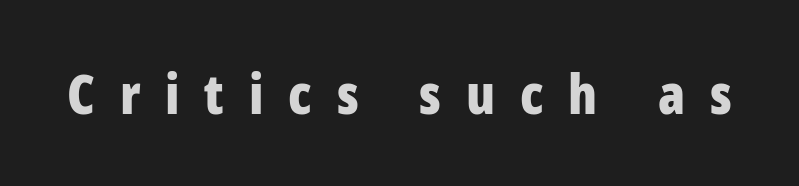
{"serif": "no", "italic": "no", "bold": "yes", "weight": "bold", "width": "condensed", "stroke_contrast": "low", "x_height": "medium", "monospaced": "no", "underline": "no", "letter_spacing": "wide", "letter_spacing_em": 0.45, "glyph_px": 55}
